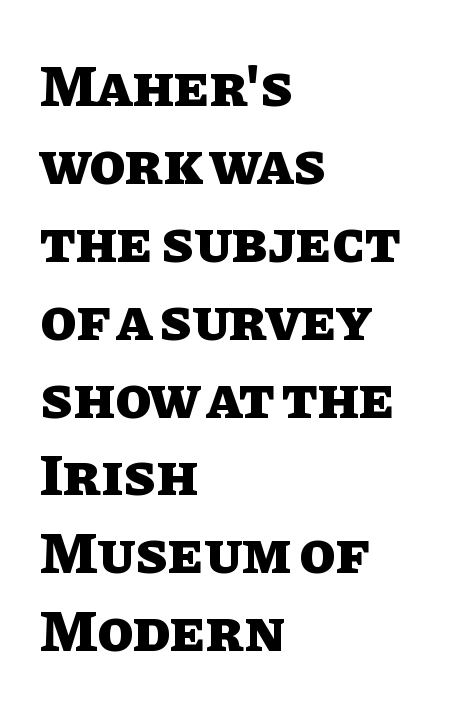
The image shows 59 px heavy type, upright; set left-aligned, normal line spacing (1.32x), normal letter spacing, not underlined; low stroke contrast and a large x-height.
